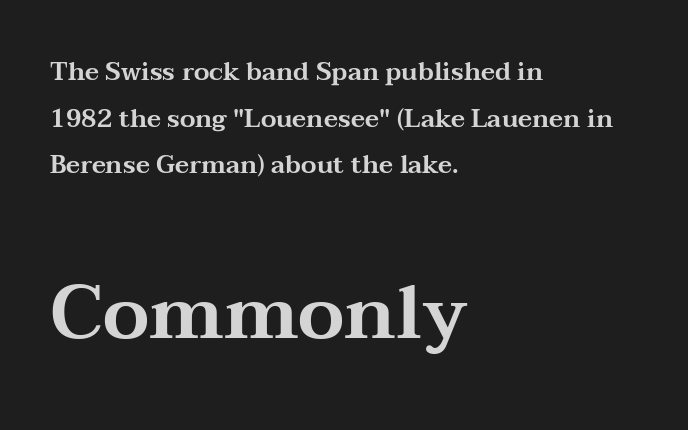
The image shows 75 px wide serif type, upright; set left-aligned, line spacing 1.87x, normal letter spacing, not underlined; the second (bottom) block is 3.0x larger; medium stroke contrast and a medium x-height.
